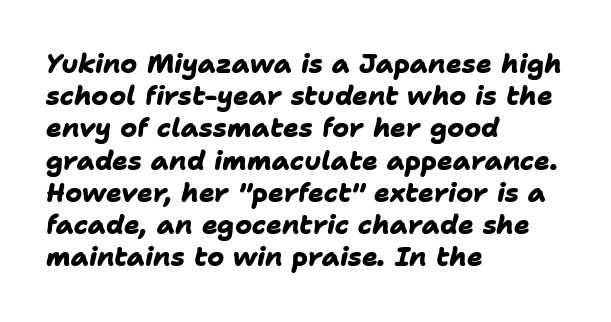
Q: Is the text bold? A: Yes.
Q: Is the text underlined? A: No.
Q: How is the paragraph aligned? A: Left-aligned.
Q: Is the spacing between letters normal or unusually wide? A: Normal.
